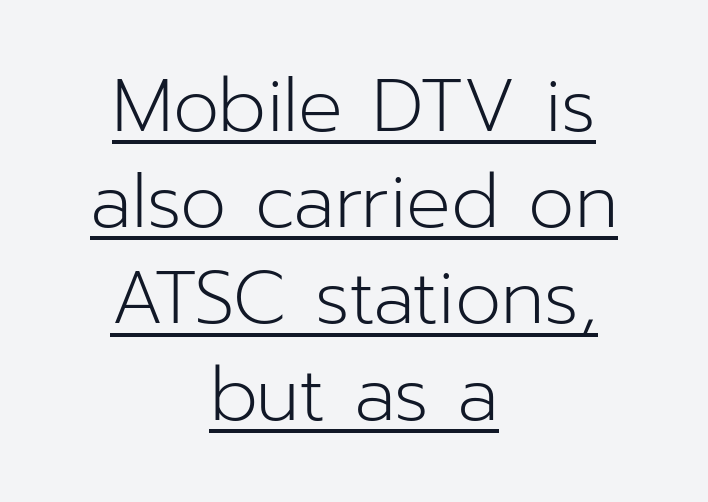
Q: Is the text bold? A: No.
Q: Is the text italic (slanted)? A: No, it is upright.
Q: Is the typeface a serif or a sans-serif typeface? A: Sans-serif.
Q: Is the text underlined? A: Yes.
Q: How is the paragraph aligned? A: Centered.
Q: Is the spacing between letters normal or unusually wide? A: Normal.
Q: Is the spacing between lines tight, normal or loose? A: Normal.
Q: Width (condensed, normal, or wide)? A: Normal.
Q: Stroke contrast? A: Low.
Q: x-height? A: Medium.
Q: Monospaced? A: No.
